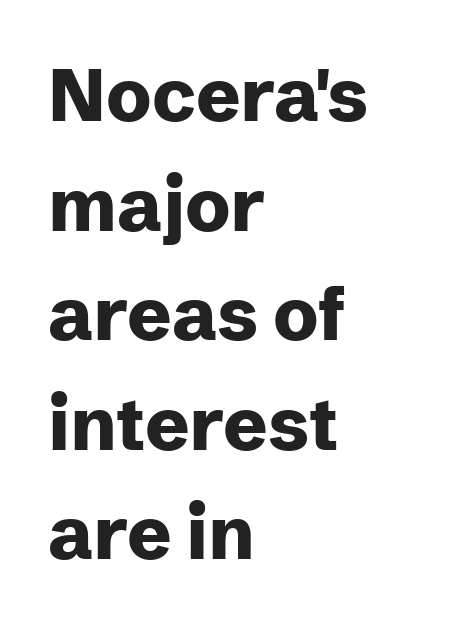
The image shows 74 px heavy sans-serif type, upright; set left-aligned, normal line spacing (1.48x), normal letter spacing, not underlined; low stroke contrast and a medium x-height.
